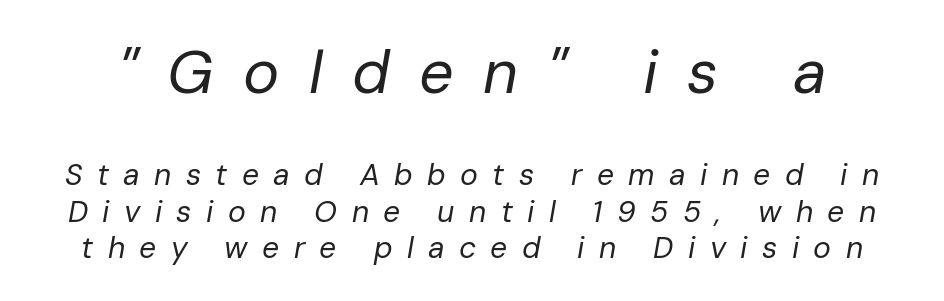
{"italic": "yes", "lean": "right", "slant_degrees": 10, "bold": "no", "weight": "regular", "width": "normal", "stroke_contrast": "low", "x_height": "medium", "monospaced": "no", "underline": "no", "line_spacing_ratio": 1.22, "letter_spacing": "wide", "letter_spacing_em": 0.48, "larger_block": "first", "size_ratio": 2.03, "glyph_px": 61}
